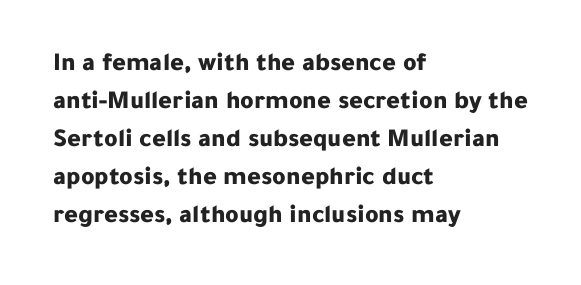
The image shows 26 px bold type, upright; set left-aligned, normal line spacing (1.46x), normal letter spacing, not underlined.
